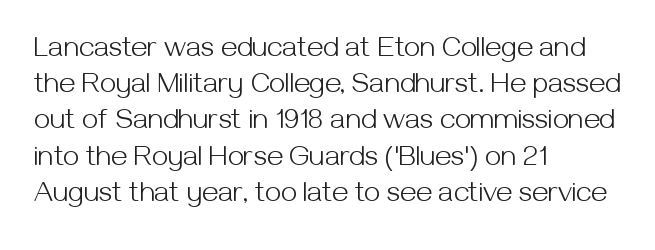
{"serif": "no", "italic": "no", "bold": "no", "weight": "light", "width": "normal", "stroke_contrast": "medium", "x_height": "medium", "monospaced": "no", "underline": "no", "align": "left", "line_spacing": "normal", "line_spacing_ratio": 1.25, "letter_spacing": "normal", "letter_spacing_em": 0.0, "glyph_px": 29}
